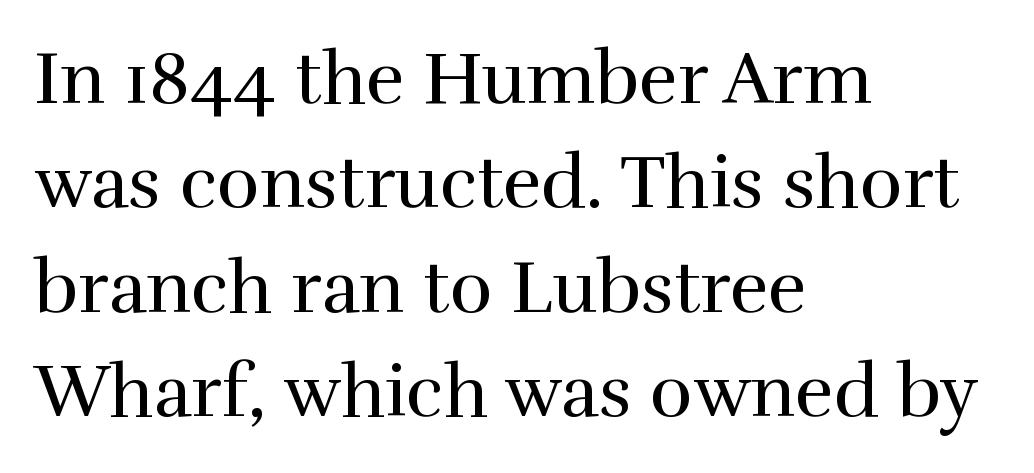
The specimen reads as upright at a glance. Just letters on the line, the space beneath them empty. Are there feet on the stems? There are — it's a serif. In CSS terms this would be text-align: left.
